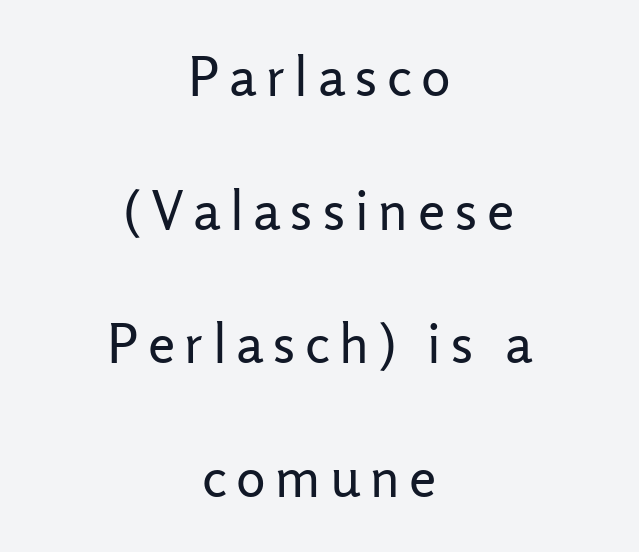
The image shows 55 px regular-weight sans-serif type, upright; set centered, loose line spacing (2.43x), not underlined; low stroke contrast and a medium x-height.
